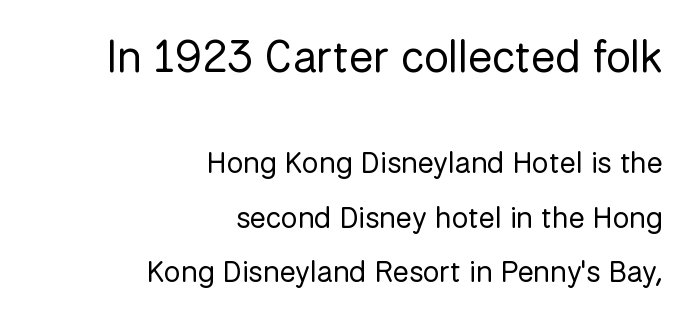
{"serif": "no", "italic": "no", "bold": "no", "weight": "regular", "width": "normal", "stroke_contrast": "low", "x_height": "medium", "monospaced": "no", "underline": "no", "align": "right", "line_spacing_ratio": 1.81, "letter_spacing": "normal", "letter_spacing_em": 0.0, "larger_block": "first", "size_ratio": 1.5, "glyph_px": 45}
